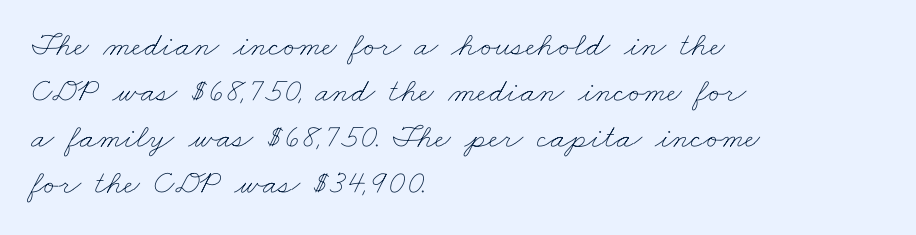
Each letter keeps its own natural width here, so spacing adapts to shape. A quiet, ordinary-to-light weight characterises the typeface. Only glyphs here, with clear space below each row. Does the copy run flush right? No — it runs flush left. The rendering uses a moderate line-height, typical for paragraphs.
